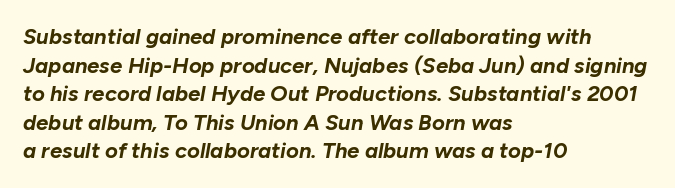
Q: Is the text bold? A: Yes.
Q: Is the text italic (slanted)? A: Yes, it leans right by about 10 degrees.
Q: Is the text underlined? A: No.
Q: How is the paragraph aligned? A: Left-aligned.
Q: Is the spacing between letters normal or unusually wide? A: Normal.
Q: Is the spacing between lines tight, normal or loose? A: Normal.
